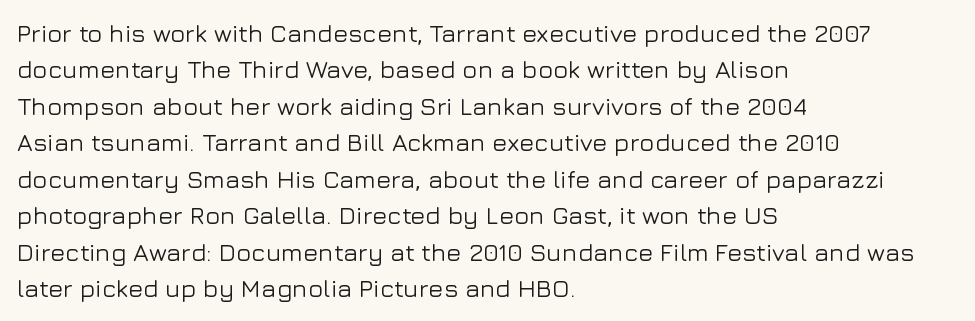
The image shows 25 px text type, upright; set left-aligned, normal line spacing (1.46x), normal letter spacing, not underlined.
